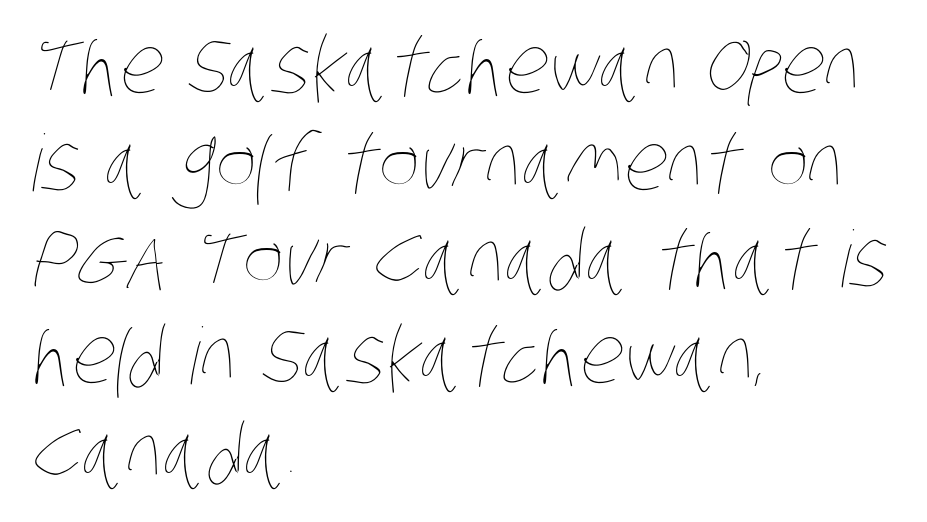
Q: Is the text bold? A: No.
Q: Is the text underlined? A: No.
Q: How is the paragraph aligned? A: Left-aligned.
Q: Is the spacing between letters normal or unusually wide? A: Normal.
Q: Width (condensed, normal, or wide)? A: Condensed.
Q: Stroke contrast? A: Low.
Q: x-height? A: Large.
Q: Monospaced? A: No.
